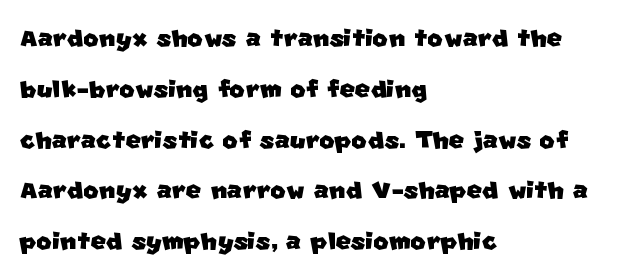
Q: Is the typeface a serif or a sans-serif typeface? A: Sans-serif.
Q: Is the text underlined? A: No.
Q: How is the paragraph aligned? A: Left-aligned.
Q: Is the spacing between letters normal or unusually wide? A: Normal.
Q: Is the spacing between lines tight, normal or loose? A: Normal.
Q: Width (condensed, normal, or wide)? A: Normal.
Q: Stroke contrast? A: Low.
Q: x-height? A: Large.
Q: Monospaced? A: No.
